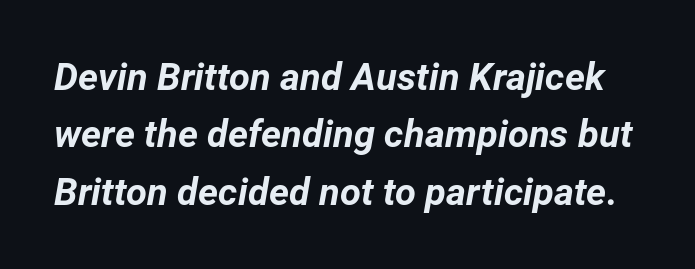
{"italic": "yes", "lean": "right", "slant_degrees": 12, "bold": "yes", "weight": "bold", "width": "normal", "stroke_contrast": "low", "x_height": "medium", "monospaced": "no", "underline": "no", "line_spacing": "normal", "line_spacing_ratio": 1.51, "letter_spacing": "normal", "letter_spacing_em": 0.0, "glyph_px": 38}
